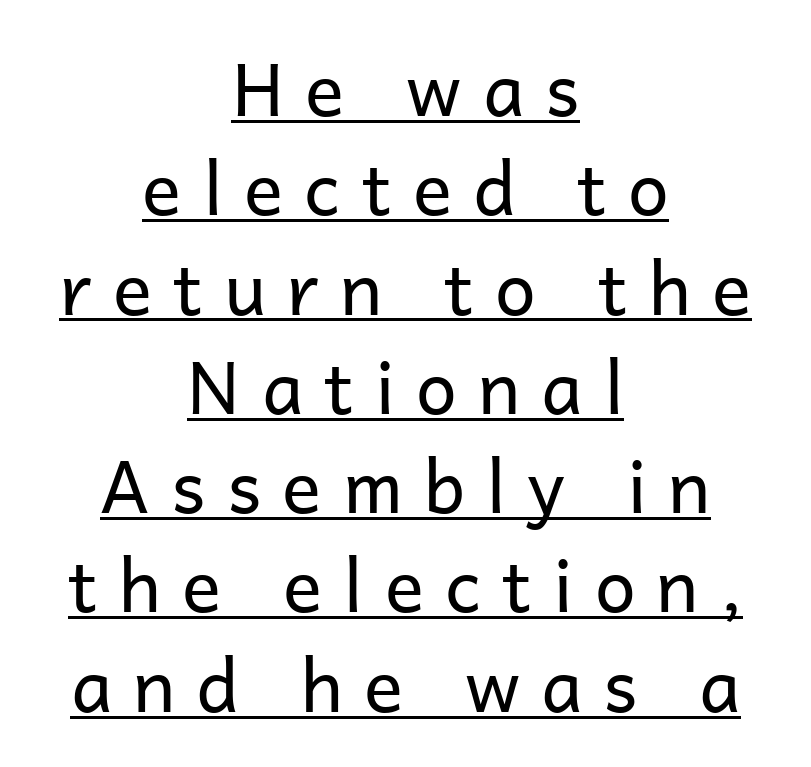
Beneath each row of characters lies a ruled line. This reads as an unemphasized weight, regular at the heaviest. Varying glyph widths throughout — classic text-font behaviour. A roman cut, with each character standing at attention. The gaps between neighbouring characters are conspicuously large.
